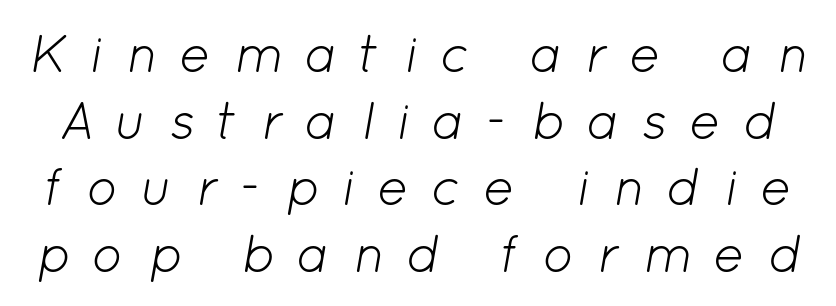
{"italic": "yes", "lean": "right", "slant_degrees": 12, "bold": "no", "weight": "light", "width": "normal", "stroke_contrast": "low", "x_height": "medium", "monospaced": "no", "underline": "no", "line_spacing": "normal", "line_spacing_ratio": 1.28, "letter_spacing": "wide", "letter_spacing_em": 0.43, "glyph_px": 52}
